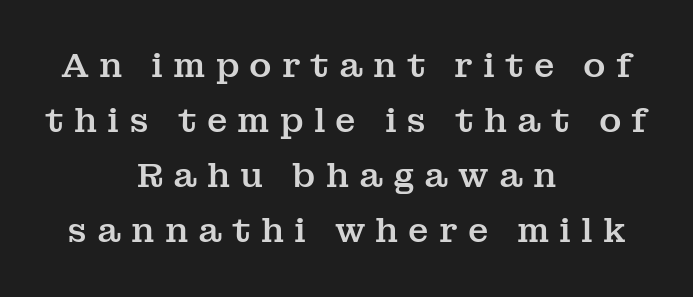
{"serif": "yes", "italic": "no", "width": "normal", "stroke_contrast": "medium", "x_height": "medium", "monospaced": "no", "underline": "no", "align": "center", "line_spacing": "normal", "line_spacing_ratio": 1.62, "letter_spacing": "wide", "letter_spacing_em": 0.29, "glyph_px": 34}
